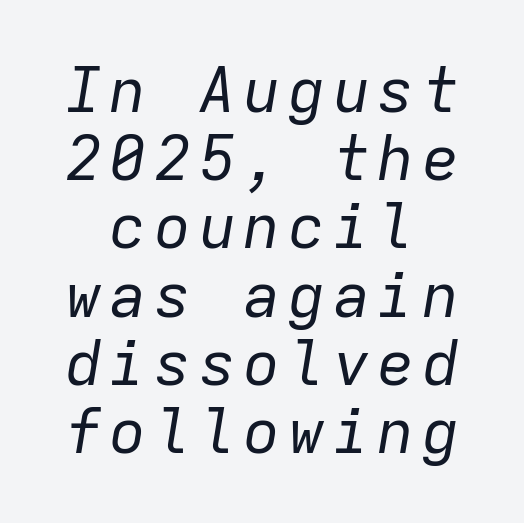
Quick note: italic. Tightly led — the rows are bunched. This sample has the even, mechanical cadence of fixed-width lettering. Nobody drew a line under any word here. A light-to-regular cut is what we see here.
